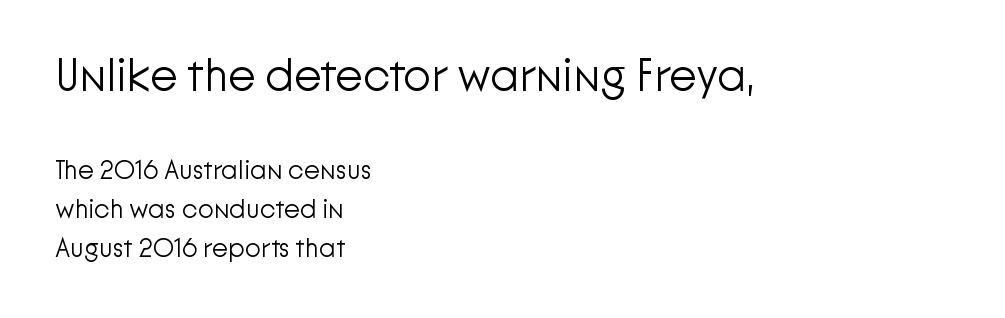
{"serif": "no", "italic": "no", "bold": "no", "weight": "light", "width": "normal", "stroke_contrast": "low", "x_height": "medium", "monospaced": "no", "underline": "no", "align": "left", "line_spacing": "normal", "line_spacing_ratio": 1.49, "letter_spacing": "normal", "letter_spacing_em": 0.0, "larger_block": "first", "size_ratio": 1.73, "glyph_px": 45}
